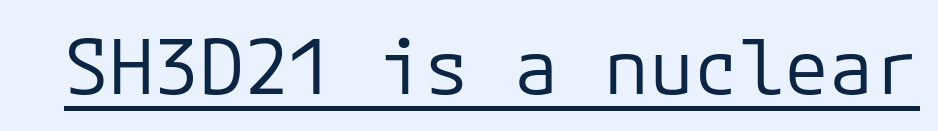
The image shows 75 px regular-weight sans-serif type, upright; set normal letter spacing, underlined; low stroke contrast and a medium x-height.
